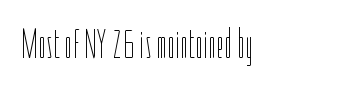
Q: Is the text bold? A: No.
Q: Is the text italic (slanted)? A: No, it is upright.
Q: Is the text underlined? A: No.
Q: How is the paragraph aligned? A: Left-aligned.
Q: Is the spacing between letters normal or unusually wide? A: Normal.
Q: Width (condensed, normal, or wide)? A: Condensed.
Q: Stroke contrast? A: Low.
Q: x-height? A: Medium.
Q: Monospaced? A: No.
